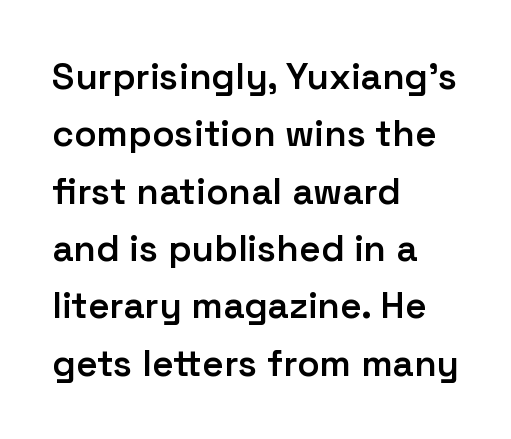
{"serif": "no", "italic": "no", "bold": "semi", "weight": "semibold", "width": "normal", "stroke_contrast": "low", "x_height": "medium", "monospaced": "no", "underline": "no", "align": "left", "line_spacing": "normal", "line_spacing_ratio": 1.55, "letter_spacing": "normal", "letter_spacing_em": 0.0, "glyph_px": 37}
